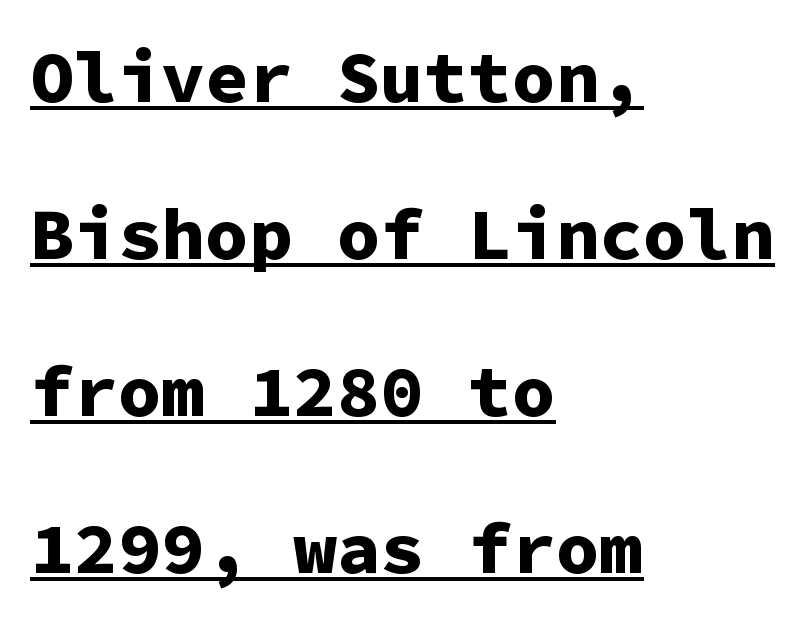
{"serif": "no", "italic": "no", "bold": "yes", "weight": "bold", "width": "normal", "stroke_contrast": "low", "x_height": "medium", "monospaced": "yes", "underline": "yes", "align": "left", "line_spacing": "loose", "line_spacing_ratio": 2.15, "letter_spacing": "normal", "letter_spacing_em": 0.0, "glyph_px": 73}
